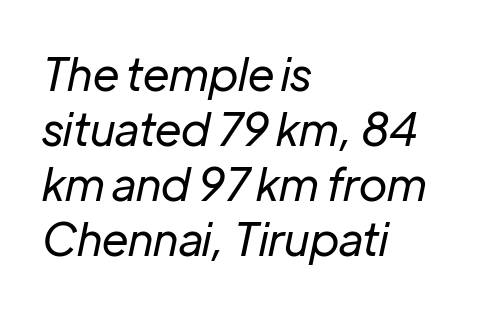
The image shows 45 px regular-weight type, italic (leaning right); set left-aligned, line spacing 1.22x, normal letter spacing, not underlined; low stroke contrast and a medium x-height.
